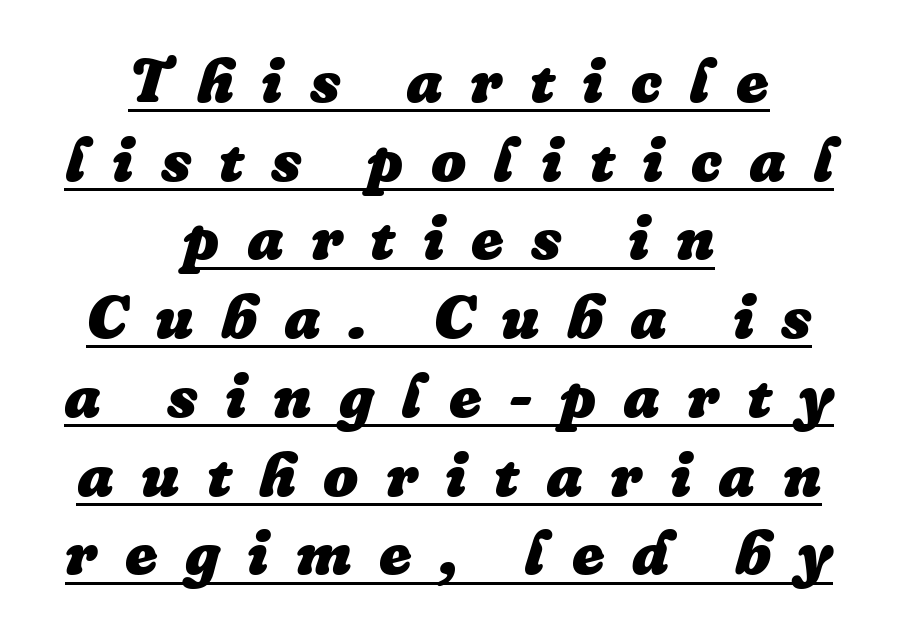
The image shows 62 px heavy type, italic (leaning right); set centered, normal line spacing (1.27x), unusually wide letter spacing (+0.44 em), underlined; low stroke contrast and a medium x-height.
